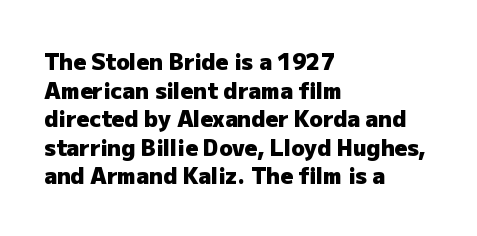
Teacher's note: observe the even left margin — that is flush-left alignment. You can tell it's not italic because the verticals are truly vertical. Words float on clear page, feet unadorned. The letterforms sit shoulder to shoulder at normal distance.
